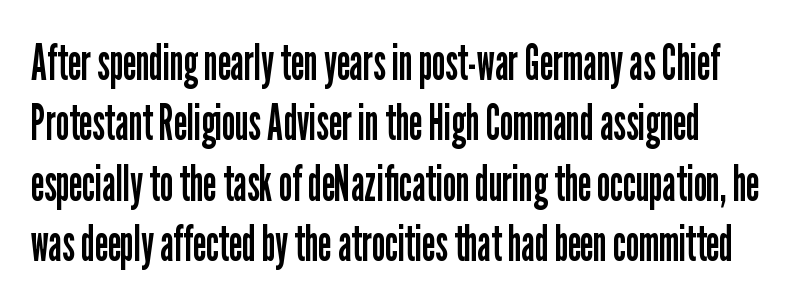
The image shows 50 px regular-weight, condensed sans-serif type, upright; set line spacing 1.21x, normal letter spacing, not underlined; low stroke contrast and a medium x-height.
